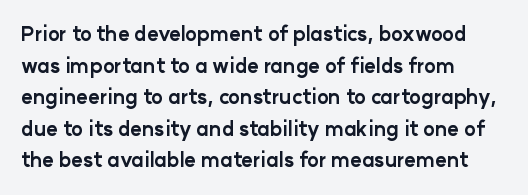
If you drew a line through each stem, it would be perfectly vertical. Nobody drew a line under any word here. A full-strength bold gives these letters their thick strokes. Honestly, the letter spacing is just normal — you wouldn't notice it. Left-aligned paragraph, ragged on the right.
